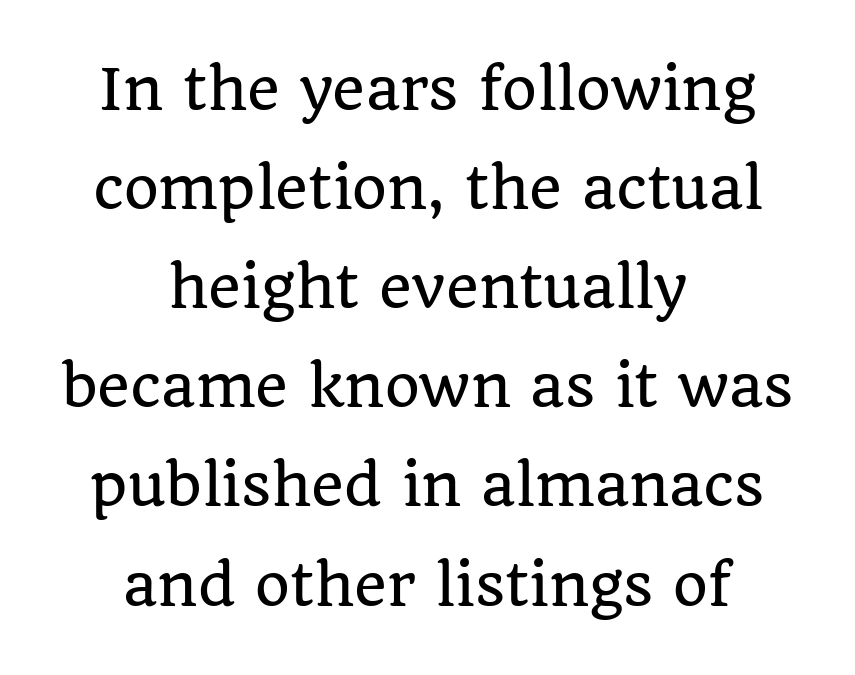
The image shows 56 px serif type, upright; set centered, line spacing 1.77x, normal letter spacing, not underlined; low stroke contrast and a large x-height.
